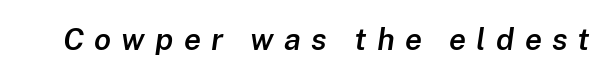
Q: Is the text bold? A: Semi-bold.
Q: Is the text italic (slanted)? A: Yes, it leans right by about 8 degrees.
Q: Is the text underlined? A: No.
Q: Is the spacing between letters normal or unusually wide? A: Unusually wide.
Q: Width (condensed, normal, or wide)? A: Normal.
Q: Stroke contrast? A: Low.
Q: x-height? A: Medium.
Q: Monospaced? A: No.
